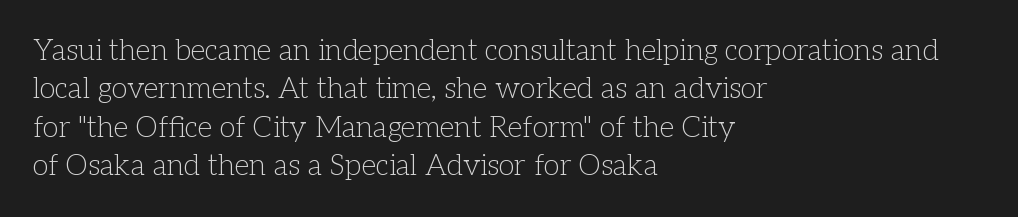
{"serif": "yes", "italic": "no", "bold": "no", "weight": "light", "width": "normal", "stroke_contrast": "low", "x_height": "medium", "monospaced": "no", "underline": "no", "align": "left", "line_spacing": "normal", "line_spacing_ratio": 1.32, "letter_spacing": "normal", "letter_spacing_em": 0.0, "glyph_px": 29}
